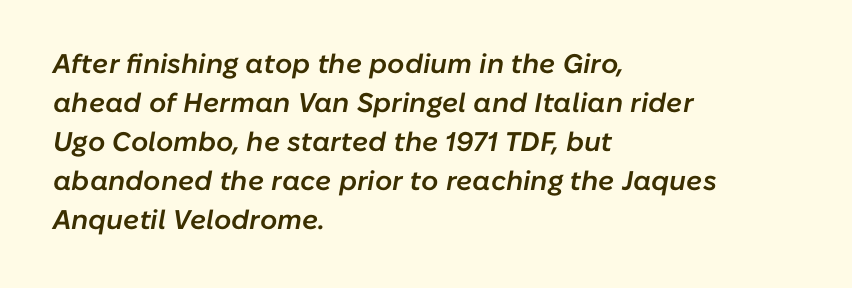
The image shows 27 px text type, italic (leaning right); set left-aligned, normal line spacing (1.44x), normal letter spacing, not underlined.
